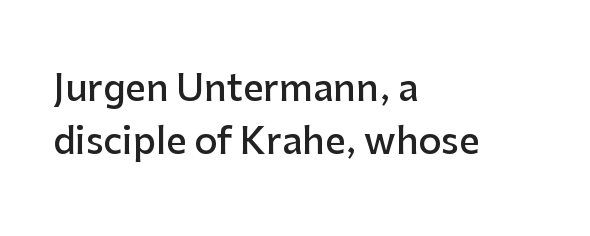
Q: Is the text bold? A: Semi-bold.
Q: Is the text italic (slanted)? A: No, it is upright.
Q: Is the typeface a serif or a sans-serif typeface? A: Sans-serif.
Q: Is the text underlined? A: No.
Q: How is the paragraph aligned? A: Left-aligned.
Q: Is the spacing between letters normal or unusually wide? A: Normal.
Q: Is the spacing between lines tight, normal or loose? A: Normal.
Q: Width (condensed, normal, or wide)? A: Normal.
Q: Stroke contrast? A: Low.
Q: x-height? A: Medium.
Q: Monospaced? A: No.
